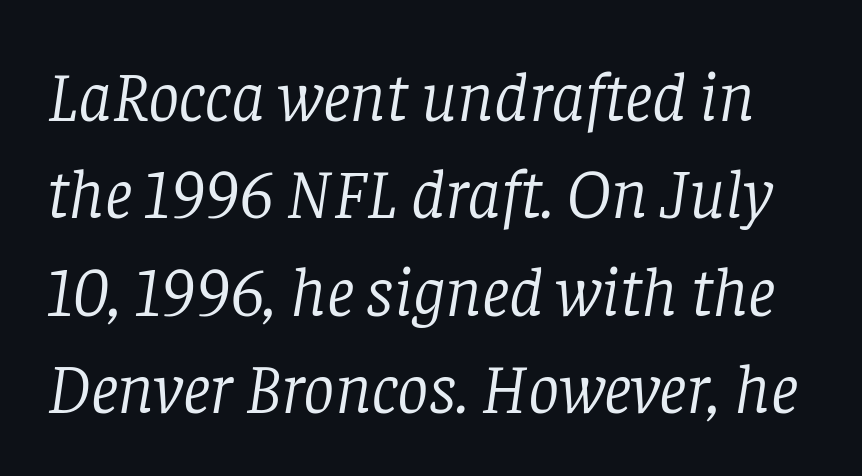
Q: Is the text bold? A: No.
Q: Is the text italic (slanted)? A: Yes, it leans right by about 8 degrees.
Q: Is the typeface a serif or a sans-serif typeface? A: Serif.
Q: Is the text underlined? A: No.
Q: Is the spacing between letters normal or unusually wide? A: Normal.
Q: Is the spacing between lines tight, normal or loose? A: Normal.
Q: Width (condensed, normal, or wide)? A: Normal.
Q: Stroke contrast? A: Low.
Q: x-height? A: Large.
Q: Monospaced? A: No.
